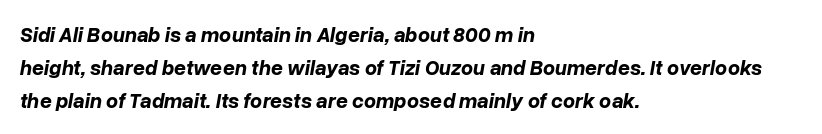
Notice how descenders clear the ascenders below comfortably — that's standard leading. Caption: standard tracking, unaltered. Each line starts at the same left margin while the right side varies. Compared with ordinary roman type, these characters are visibly tilted. Chunky letters — that's bold for sure.
